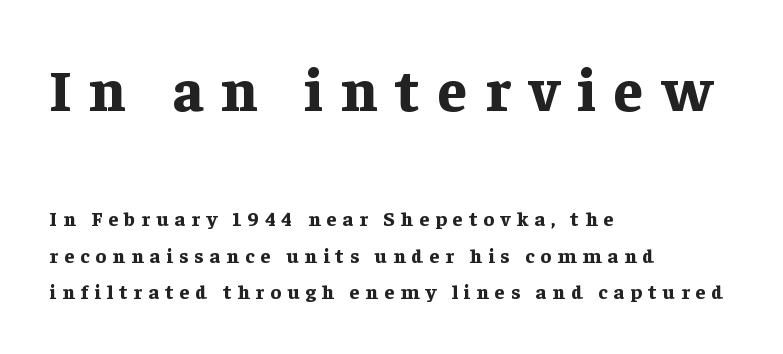
{"serif": "yes", "italic": "no", "bold": "yes", "weight": "bold", "width": "normal", "stroke_contrast": "low", "x_height": "medium", "monospaced": "no", "underline": "no", "align": "left", "line_spacing_ratio": 1.84, "letter_spacing": "wide", "letter_spacing_em": 0.31, "larger_block": "first", "size_ratio": 2.95, "glyph_px": 59}
